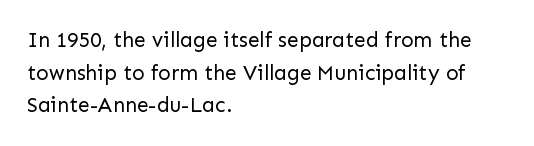
{"italic": "no", "bold": "no", "underline": "no", "align": "left", "line_spacing": "normal", "line_spacing_ratio": 1.55, "letter_spacing": "normal", "letter_spacing_em": 0.0, "glyph_px": 21}
